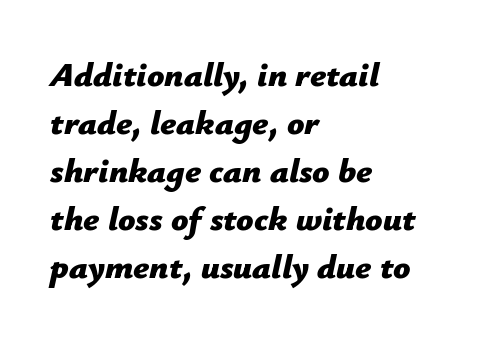
It's the slanting kind of type. The passage shown is typed in a proportional face where columns would drift. Interline gaps are of average width in this sample. The space beneath each line is pristine and unruled. Heavy-handed strokes throughout: this text is bold. Horizontally, the lines are justified to the leading edge only.
